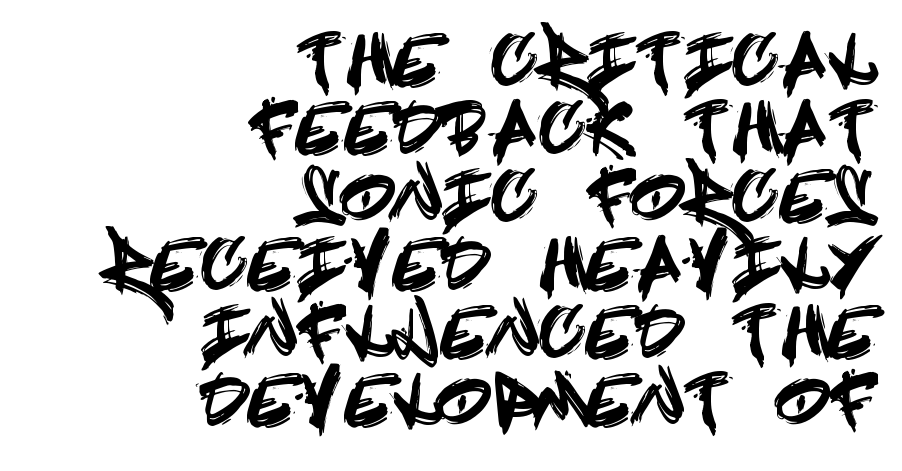
Q: Is the text italic (slanted)? A: Yes.
Q: Is the typeface a serif or a sans-serif typeface? A: Sans-serif.
Q: Is the text underlined? A: No.
Q: How is the paragraph aligned? A: Right-aligned.
Q: Is the spacing between lines tight, normal or loose? A: Tight.
Q: Width (condensed, normal, or wide)? A: Condensed.
Q: x-height? A: Large.
